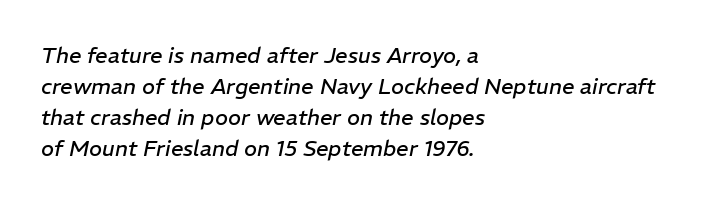
{"italic": "yes", "lean": "right", "slant_degrees": 11, "bold": "no", "underline": "no", "align": "left", "line_spacing": "normal", "line_spacing_ratio": 1.41, "letter_spacing": "normal", "letter_spacing_em": 0.0, "glyph_px": 22}
